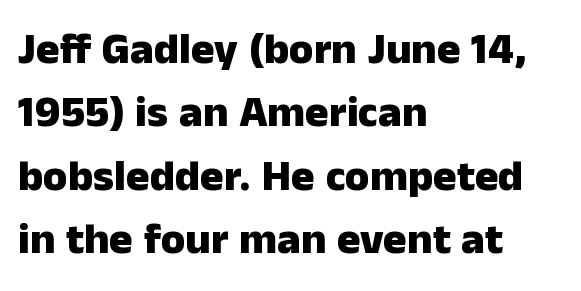
The image shows 44 px heavy sans-serif type, upright; set left-aligned, normal line spacing (1.44x), normal letter spacing, not underlined; low stroke contrast and a medium x-height.
